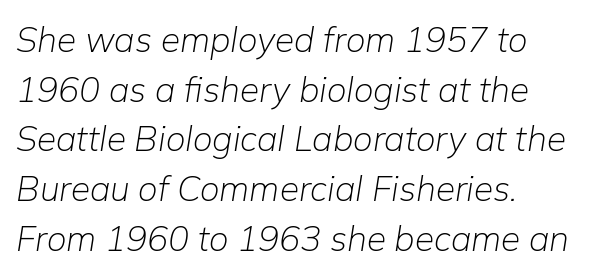
Q: Is the text bold? A: No.
Q: Is the text italic (slanted)? A: Yes, it leans right by about 9 degrees.
Q: Is the text underlined? A: No.
Q: How is the paragraph aligned? A: Left-aligned.
Q: Is the spacing between letters normal or unusually wide? A: Normal.
Q: Is the spacing between lines tight, normal or loose? A: Normal.
Q: Width (condensed, normal, or wide)? A: Normal.
Q: Stroke contrast? A: Low.
Q: x-height? A: Medium.
Q: Monospaced? A: No.
